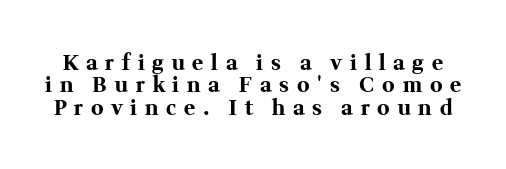
{"italic": "no", "bold": "yes", "underline": "no", "line_spacing": "tight", "line_spacing_ratio": 1.06, "letter_spacing": "wide", "letter_spacing_em": 0.37, "glyph_px": 21}
